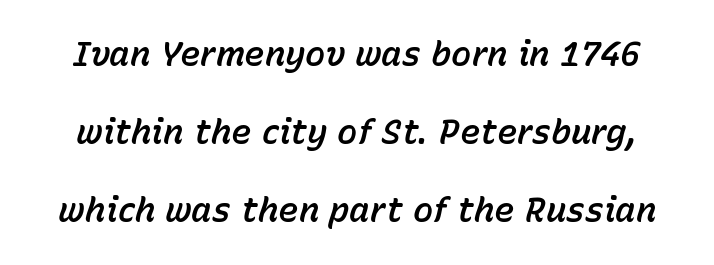
Q: Is the text italic (slanted)? A: Yes, it leans right by about 15 degrees.
Q: Is the text underlined? A: No.
Q: Is the spacing between letters normal or unusually wide? A: Normal.
Q: Is the spacing between lines tight, normal or loose? A: Loose.
Q: Width (condensed, normal, or wide)? A: Normal.
Q: Stroke contrast? A: Low.
Q: x-height? A: Medium.
Q: Monospaced? A: No.
